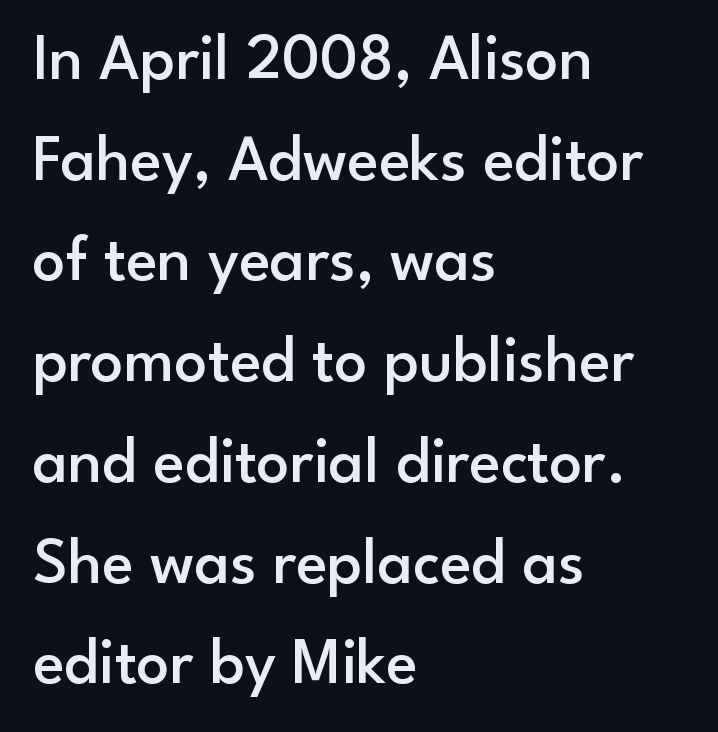
Q: Is the text bold? A: Semi-bold.
Q: Is the text italic (slanted)? A: No, it is upright.
Q: Is the typeface a serif or a sans-serif typeface? A: Sans-serif.
Q: Is the text underlined? A: No.
Q: How is the paragraph aligned? A: Left-aligned.
Q: Is the spacing between letters normal or unusually wide? A: Normal.
Q: Is the spacing between lines tight, normal or loose? A: Normal.
Q: Width (condensed, normal, or wide)? A: Normal.
Q: Stroke contrast? A: Low.
Q: x-height? A: Small.
Q: Monospaced? A: No.
